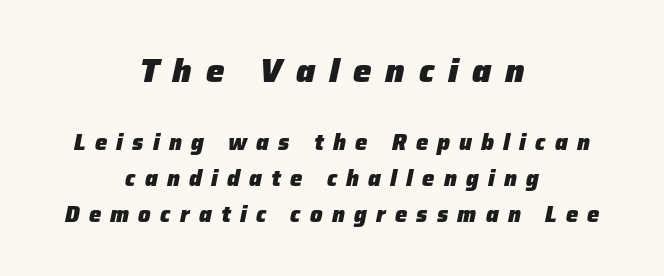
Q: Is the text bold? A: Yes.
Q: Is the text italic (slanted)? A: Yes, it leans right by about 12 degrees.
Q: Is the text underlined? A: No.
Q: How is the paragraph aligned? A: Centered.
Q: Is the spacing between letters normal or unusually wide? A: Unusually wide.
Q: Is the spacing between lines tight, normal or loose? A: Normal.
Q: Which block of text is set in a larger size, the first (top) or the second (bottom)? A: The first (top) one.
Q: Width (condensed, normal, or wide)? A: Normal.
Q: Stroke contrast? A: Low.
Q: x-height? A: Medium.
Q: Monospaced? A: No.
